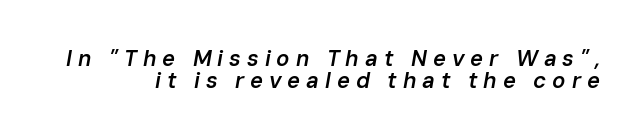
{"italic": "yes", "lean": "right", "slant_degrees": 10, "bold": "semi", "underline": "no", "line_spacing": "tight", "line_spacing_ratio": 1.0, "letter_spacing": "wide", "letter_spacing_em": 0.27, "glyph_px": 22}
